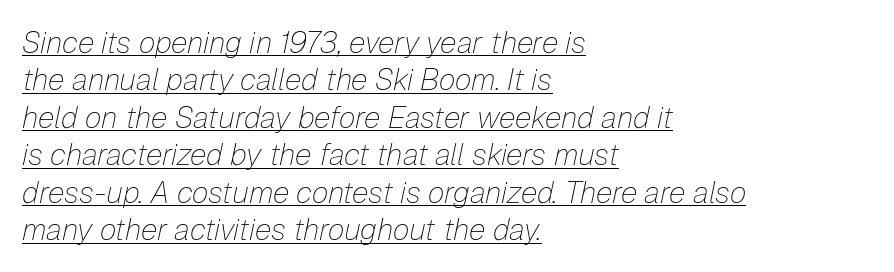
An italicized treatment has been applied to the whole sample. Spacing verdict: proportional, widths tailored to each character. Horizontal alignment here is leftward, the default for most running prose. Nothing unusual about the tracking: characters are spaced as the font intends. Evenly set lines give the paragraph a standard silhouette.
